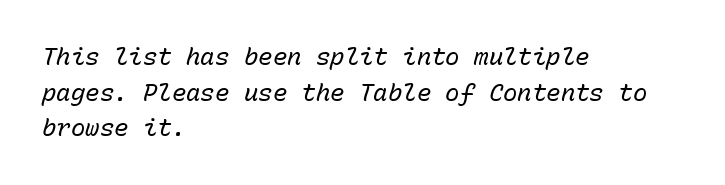
The image shows 24 px text type, italic (leaning right); set left-aligned, normal line spacing (1.48x), normal letter spacing, not underlined.
